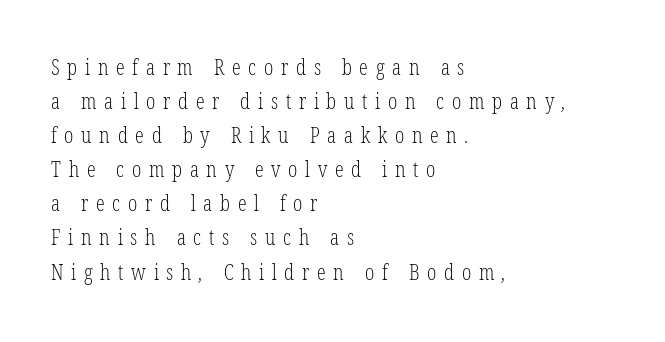
Weight: in the light-to-regular range. Letter spacing: wide. The rag falls on the right side of this text block. In terms of leading, this rendering sits right in the middle. Beneath every word, the page is bare.
